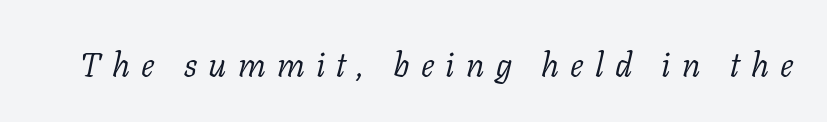
{"serif": "yes", "italic": "yes", "lean": "right", "slant_degrees": 11, "bold": "no", "weight": "light", "width": "normal", "stroke_contrast": "low", "x_height": "medium", "monospaced": "no", "underline": "no", "letter_spacing": "wide", "letter_spacing_em": 0.33, "glyph_px": 34}
